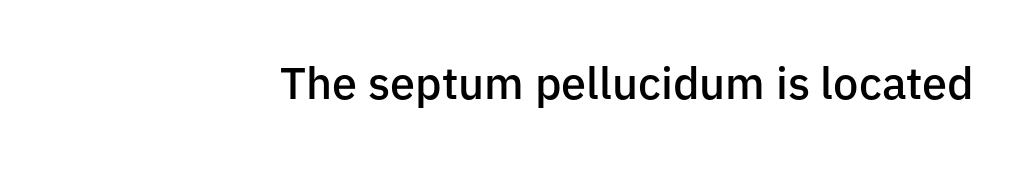
The image shows 45 px semibold sans-serif type, upright; set right-aligned, normal letter spacing, not underlined; low stroke contrast and a medium x-height.
